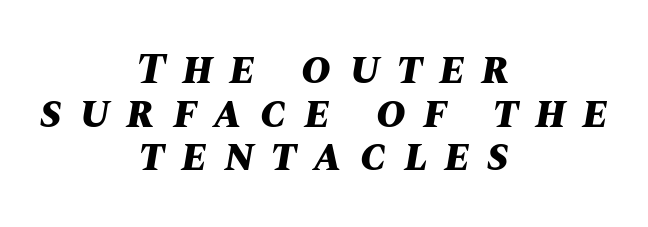
The image shows 45 px bold type, italic (leaning right); set centered, tight line spacing (0.97x), unusually wide letter spacing (+0.39 em), not underlined; medium stroke contrast and a large x-height.
